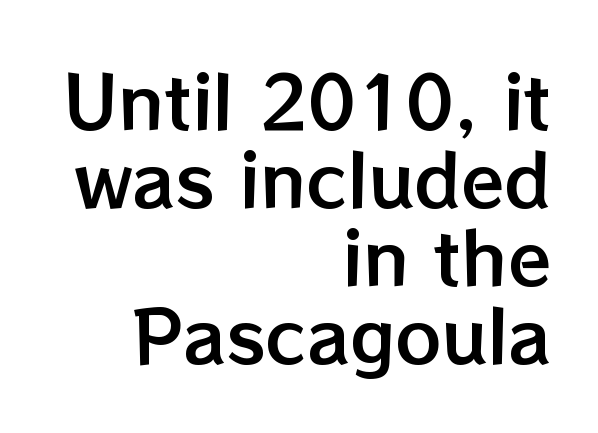
Q: Is the text italic (slanted)? A: No, it is upright.
Q: Is the text underlined? A: No.
Q: How is the paragraph aligned? A: Right-aligned.
Q: Is the spacing between letters normal or unusually wide? A: Normal.
Q: Is the spacing between lines tight, normal or loose? A: Tight.
Q: Width (condensed, normal, or wide)? A: Normal.
Q: Stroke contrast? A: Low.
Q: x-height? A: Medium.
Q: Monospaced? A: No.
